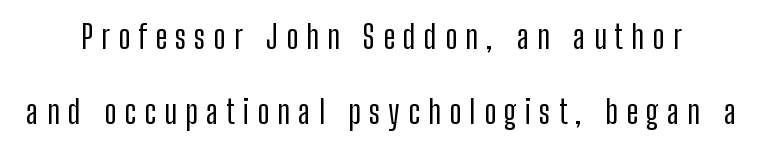
{"serif": "no", "italic": "no", "width": "condensed", "stroke_contrast": "low", "x_height": "medium", "monospaced": "no", "underline": "no", "line_spacing": "loose", "line_spacing_ratio": 2.28, "letter_spacing": "wide", "letter_spacing_em": 0.25, "glyph_px": 33}
